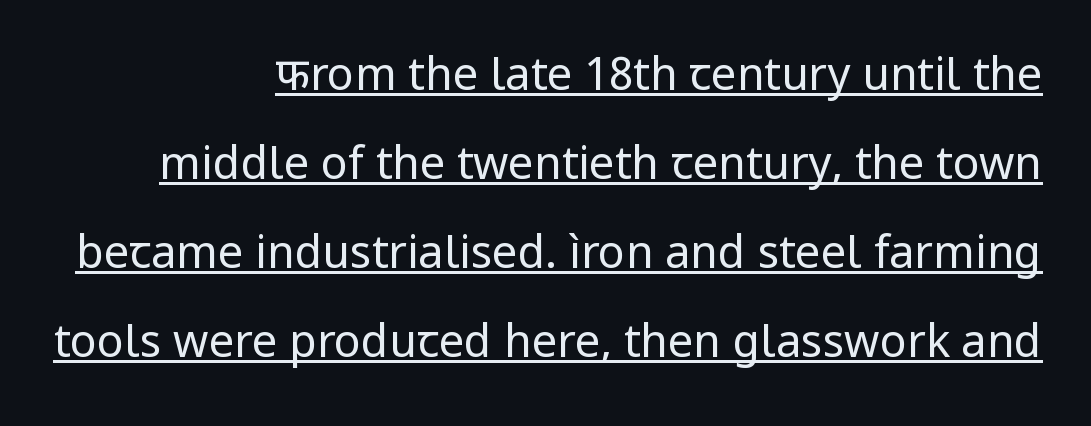
In CSS terms this would be text-align: right. Typographically, this falls in the sans-serif category. Spacing verdict: proportional, widths tailored to each character. Nothing unusual about the tracking: characters are spaced as the font intends. This sample trades compactness for vertical openness between lines. A rule runs beneath these lines of type.
